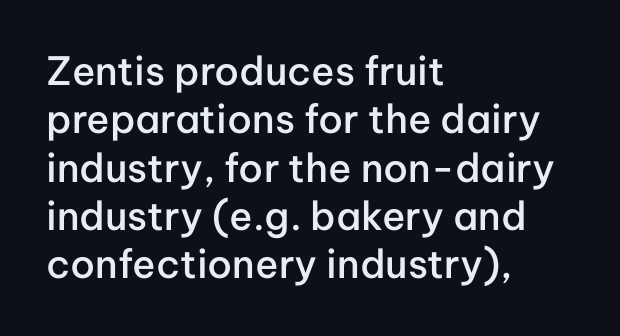
Q: Is the text bold? A: Semi-bold.
Q: Is the text italic (slanted)? A: No, it is upright.
Q: Is the typeface a serif or a sans-serif typeface? A: Sans-serif.
Q: Is the text underlined? A: No.
Q: How is the paragraph aligned? A: Left-aligned.
Q: Is the spacing between letters normal or unusually wide? A: Normal.
Q: Width (condensed, normal, or wide)? A: Normal.
Q: Stroke contrast? A: Low.
Q: x-height? A: Medium.
Q: Monospaced? A: No.
